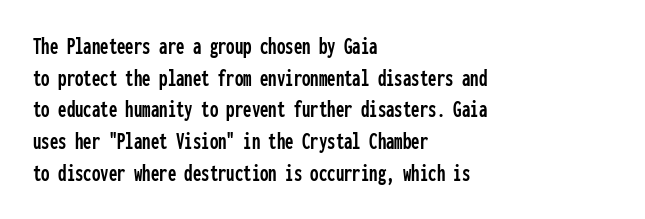
{"italic": "no", "underline": "no", "align": "left", "line_spacing": "normal", "line_spacing_ratio": 1.32, "letter_spacing": "normal", "letter_spacing_em": 0.0, "glyph_px": 24}
